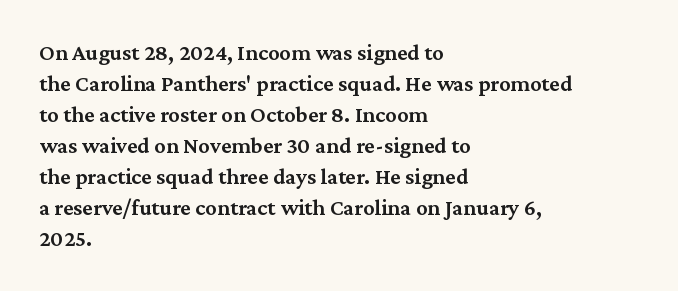
The image shows 23 px text type, upright; set left-aligned, normal line spacing (1.35x), normal letter spacing, not underlined.
